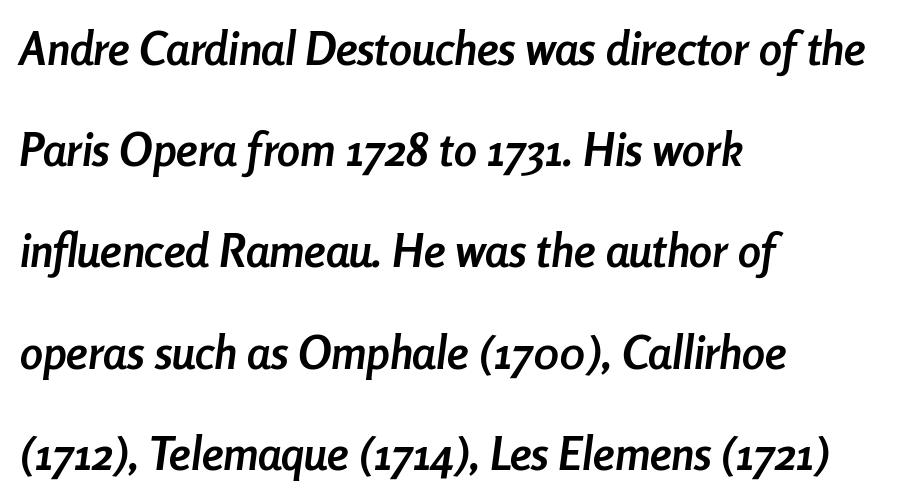
Q: Is the text bold? A: Yes.
Q: Is the text italic (slanted)? A: Yes, it leans right by about 8 degrees.
Q: Is the text underlined? A: No.
Q: How is the paragraph aligned? A: Left-aligned.
Q: Is the spacing between letters normal or unusually wide? A: Normal.
Q: Is the spacing between lines tight, normal or loose? A: Loose.
Q: Width (condensed, normal, or wide)? A: Condensed.
Q: Stroke contrast? A: Low.
Q: x-height? A: Medium.
Q: Monospaced? A: No.
